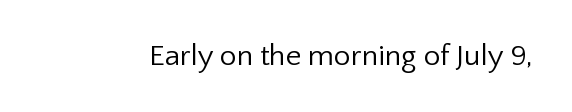
Q: Is the text bold? A: No.
Q: Is the text italic (slanted)? A: No, it is upright.
Q: Is the typeface a serif or a sans-serif typeface? A: Sans-serif.
Q: Is the text underlined? A: No.
Q: Is the spacing between letters normal or unusually wide? A: Normal.
Q: Width (condensed, normal, or wide)? A: Normal.
Q: Stroke contrast? A: Low.
Q: x-height? A: Medium.
Q: Monospaced? A: No.
